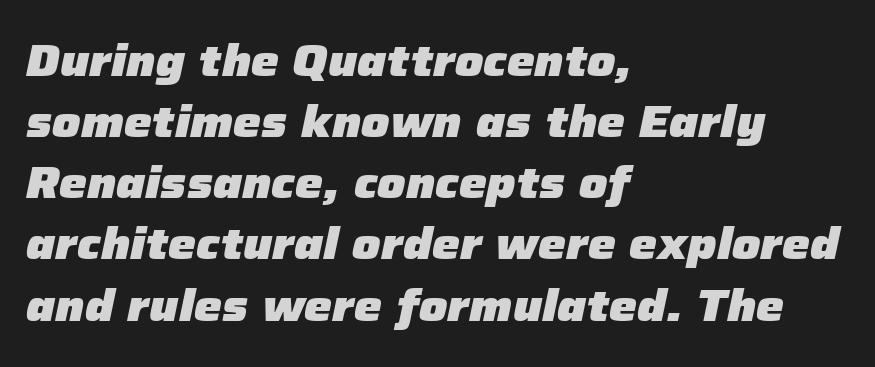
Q: Is the text bold? A: Yes.
Q: Is the text italic (slanted)? A: Yes, it leans right by about 12 degrees.
Q: Is the text underlined? A: No.
Q: How is the paragraph aligned? A: Left-aligned.
Q: Is the spacing between letters normal or unusually wide? A: Normal.
Q: Is the spacing between lines tight, normal or loose? A: Normal.
Q: Width (condensed, normal, or wide)? A: Normal.
Q: Stroke contrast? A: Low.
Q: x-height? A: Medium.
Q: Monospaced? A: No.
